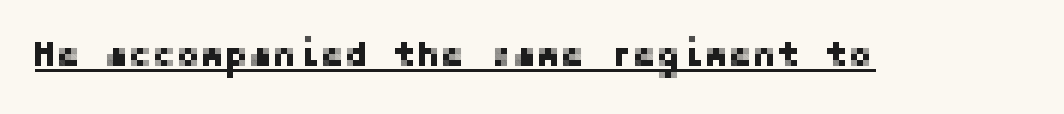
The image shows 36 px sans-serif type, upright; set normal letter spacing, underlined; low stroke contrast and a medium x-height.
